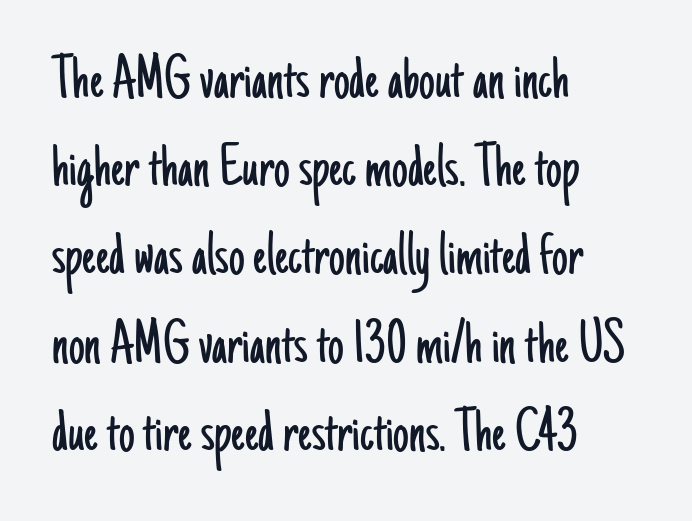
Varying glyph widths throughout — classic text-font behaviour. Stems here are at most as thick as an everyday book face. The rendering anchors every line to the left-hand side. The axis of the letterforms is exactly vertical. Successive baselines arrive at the customary interval. Honestly, there is no underline to notice here at all.
